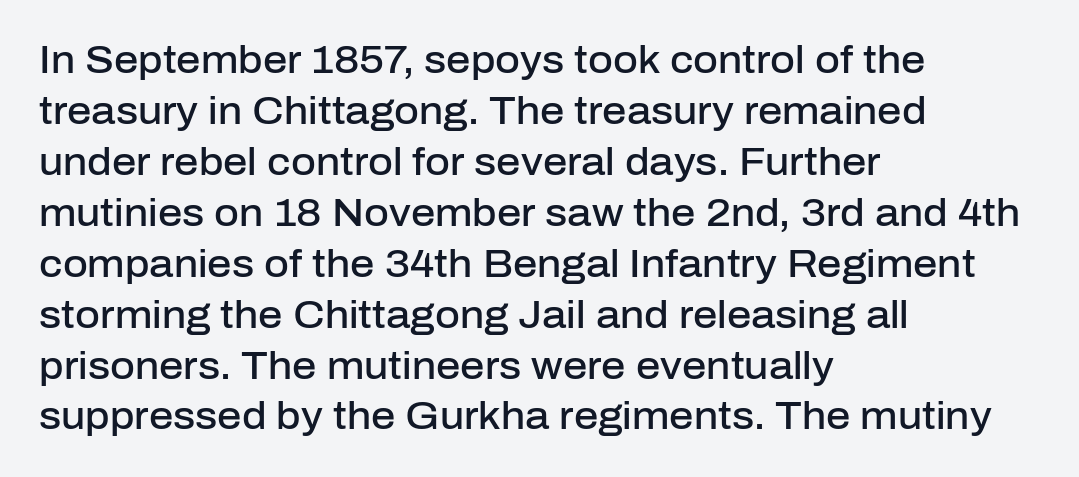
Q: Is the text bold? A: Semi-bold.
Q: Is the text italic (slanted)? A: No, it is upright.
Q: Is the typeface a serif or a sans-serif typeface? A: Sans-serif.
Q: Is the text underlined? A: No.
Q: How is the paragraph aligned? A: Left-aligned.
Q: Is the spacing between letters normal or unusually wide? A: Normal.
Q: Is the spacing between lines tight, normal or loose? A: Normal.
Q: Width (condensed, normal, or wide)? A: Normal.
Q: Stroke contrast? A: Low.
Q: x-height? A: Medium.
Q: Monospaced? A: No.
